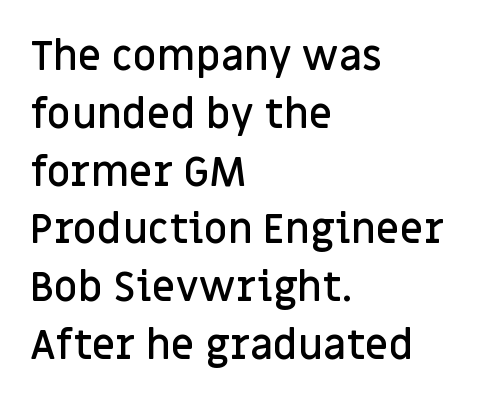
What stands out about the letter spacing? Nothing — it is the standard amount. Unmarked baselines from the first word to the last. Caption: semibold face, moderately heavy strokes. The letters advance in unequal steps, a hallmark of proportional type.
